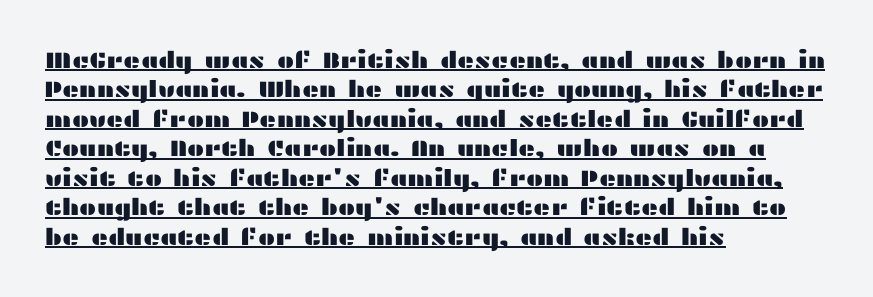
Posture: upright roman. The rendering uses a moderate line-height, typical for paragraphs. The line texture is even and compact thanks to regular tracking. Line beginnings align vertically; line endings do not. In designer terms, the underline attribute is active on this setting.
